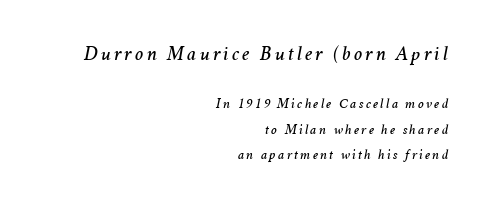
The upper block of text is set noticeably larger than the block beneath it. The face used here has a pronounced slope to its letters. The baseline area is clear. Short and long lines alike share a common ending point at right.
